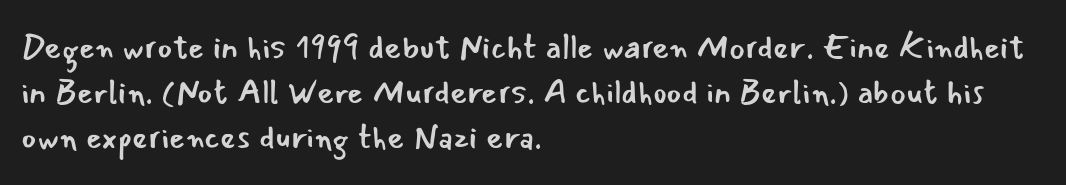
The image shows 33 px regular-weight sans-serif type, upright; set left-aligned, normal line spacing (1.36x), normal letter spacing, not underlined; low stroke contrast and a small x-height.
